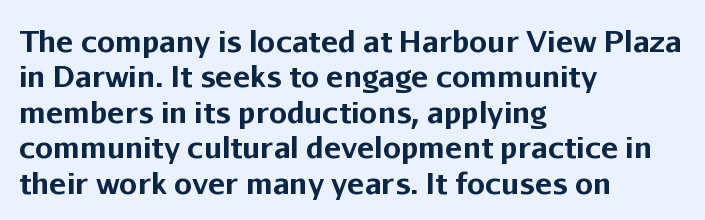
Character widths vary here, with narrow letters taking less room than wide ones. This rendering features lettering with no underline. Short note: letters normally spaced. This sample is left-justified, so line endings fall wherever the words run out.
